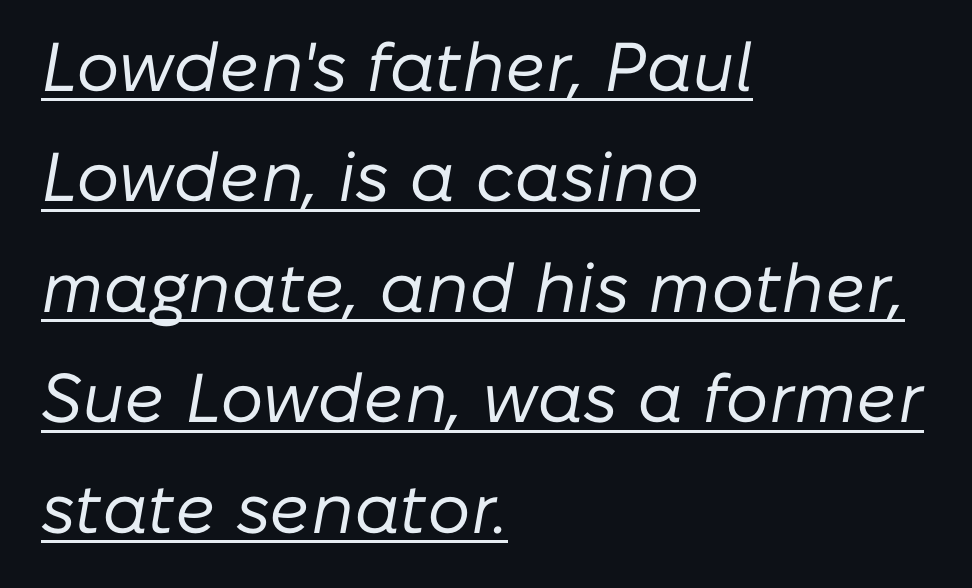
The image shows 69 px regular-weight type, italic (leaning right); set left-aligned, normal line spacing (1.6x), normal letter spacing, underlined; low stroke contrast and a medium x-height.
